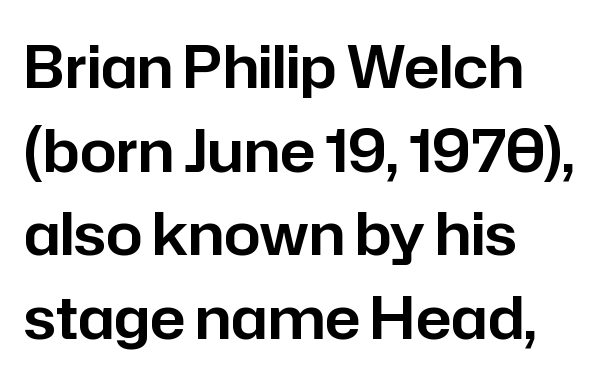
Q: Is the text italic (slanted)? A: No, it is upright.
Q: Is the typeface a serif or a sans-serif typeface? A: Sans-serif.
Q: Is the text underlined? A: No.
Q: How is the paragraph aligned? A: Left-aligned.
Q: Is the spacing between letters normal or unusually wide? A: Normal.
Q: Is the spacing between lines tight, normal or loose? A: Normal.
Q: Width (condensed, normal, or wide)? A: Normal.
Q: Stroke contrast? A: Low.
Q: x-height? A: Medium.
Q: Monospaced? A: No.
